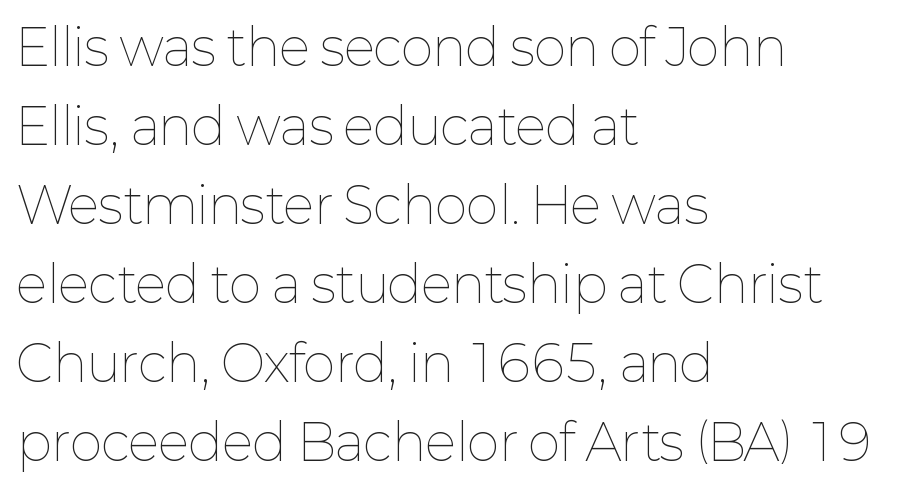
{"italic": "no", "bold": "no", "weight": "thin", "width": "normal", "stroke_contrast": "low", "x_height": "medium", "monospaced": "no", "underline": "no", "align": "left", "line_spacing": "normal", "line_spacing_ratio": 1.58, "letter_spacing": "normal", "letter_spacing_em": 0.0, "glyph_px": 50}
